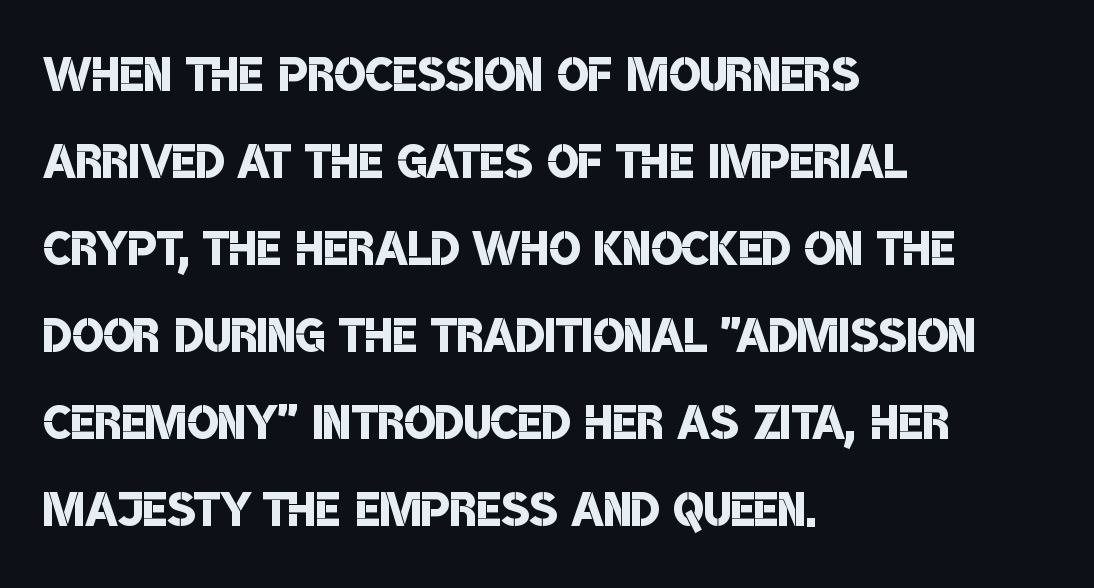
Q: Is the text bold? A: Semi-bold.
Q: Is the typeface a serif or a sans-serif typeface? A: Sans-serif.
Q: Is the text underlined? A: No.
Q: How is the paragraph aligned? A: Left-aligned.
Q: Is the spacing between letters normal or unusually wide? A: Normal.
Q: Is the spacing between lines tight, normal or loose? A: Normal.
Q: Width (condensed, normal, or wide)? A: Condensed.
Q: Stroke contrast? A: Low.
Q: x-height? A: Large.
Q: Monospaced? A: No.
